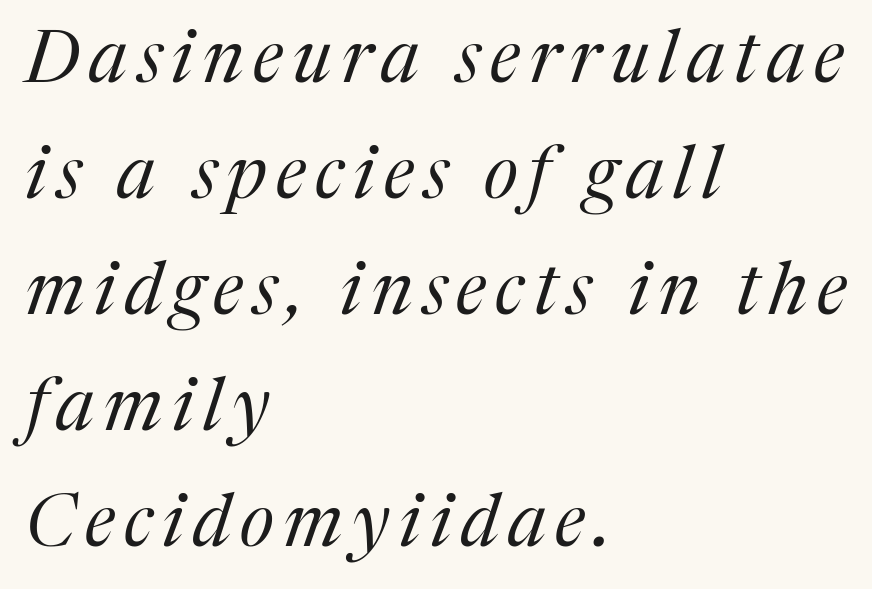
{"serif": "yes", "italic": "yes", "lean": "right", "slant_degrees": 17, "bold": "no", "weight": "regular", "width": "normal", "stroke_contrast": "medium", "x_height": "medium", "monospaced": "no", "underline": "no", "align": "left", "line_spacing": "normal", "line_spacing_ratio": 1.59, "glyph_px": 73}
